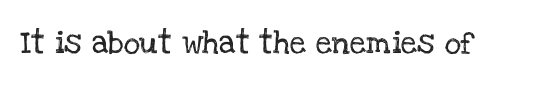
{"italic": "no", "underline": "no", "letter_spacing": "normal", "letter_spacing_em": 0.0, "glyph_px": 23}
